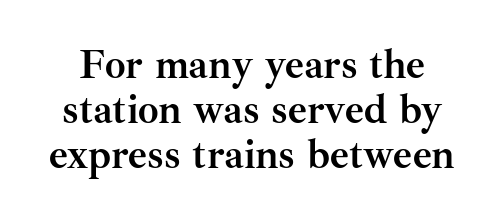
The image shows 41 px semibold serif type, upright; set tight line spacing (1.1x), normal letter spacing, not underlined; medium stroke contrast and a small x-height.
